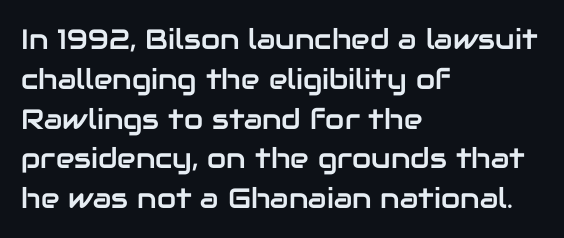
Q: Is the text italic (slanted)? A: No, it is upright.
Q: Is the typeface a serif or a sans-serif typeface? A: Sans-serif.
Q: Is the text underlined? A: No.
Q: How is the paragraph aligned? A: Left-aligned.
Q: Is the spacing between letters normal or unusually wide? A: Normal.
Q: Is the spacing between lines tight, normal or loose? A: Normal.
Q: Width (condensed, normal, or wide)? A: Normal.
Q: Stroke contrast? A: Low.
Q: x-height? A: Medium.
Q: Monospaced? A: No.
